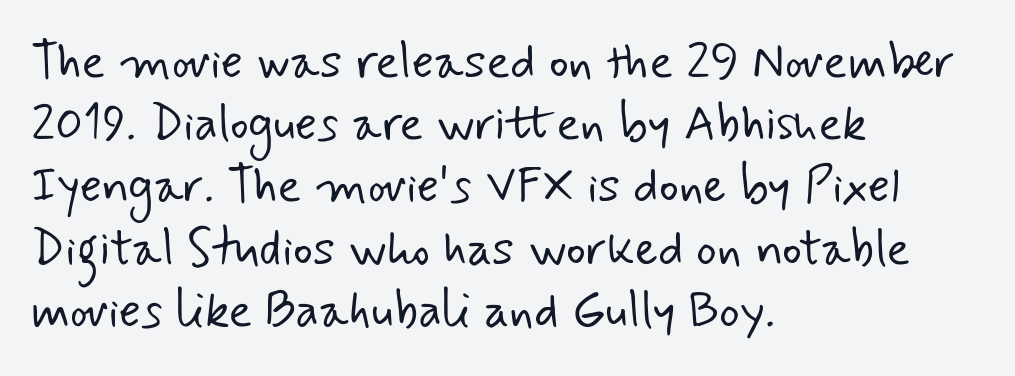
Q: Is the text bold? A: No.
Q: Is the typeface a serif or a sans-serif typeface? A: Sans-serif.
Q: Is the text underlined? A: No.
Q: How is the paragraph aligned? A: Left-aligned.
Q: Is the spacing between letters normal or unusually wide? A: Normal.
Q: Is the spacing between lines tight, normal or loose? A: Normal.
Q: Width (condensed, normal, or wide)? A: Normal.
Q: Stroke contrast? A: Low.
Q: x-height? A: Small.
Q: Monospaced? A: No.
